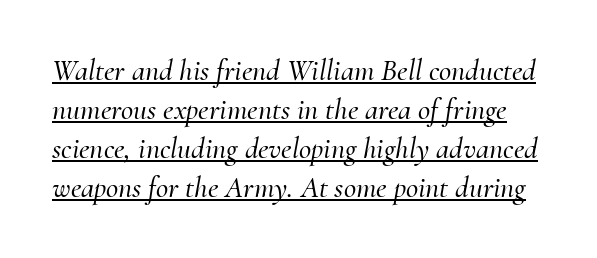
{"serif": "yes", "italic": "yes", "lean": "right", "slant_degrees": 10, "width": "normal", "stroke_contrast": "medium", "x_height": "small", "monospaced": "no", "underline": "yes", "line_spacing": "normal", "line_spacing_ratio": 1.3, "letter_spacing": "normal", "letter_spacing_em": 0.0, "glyph_px": 30}
